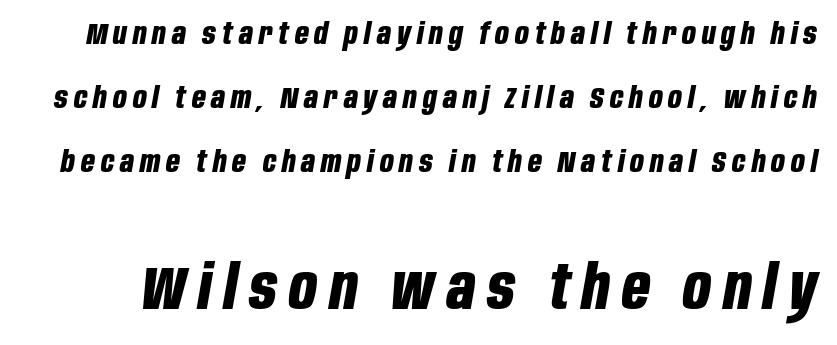
Proportional: the letters do not fall into vertical columns. Typesetter's note — lower block bumped up in size, upper block left smaller. The typesetting leans heavy: a genuine bold. The space between consecutive lines is lavish.
